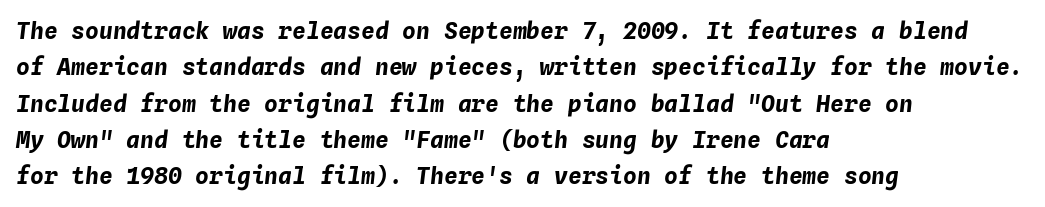
The image shows 23 px bold type, italic (leaning right); set left-aligned, normal line spacing (1.58x), normal letter spacing, not underlined.
